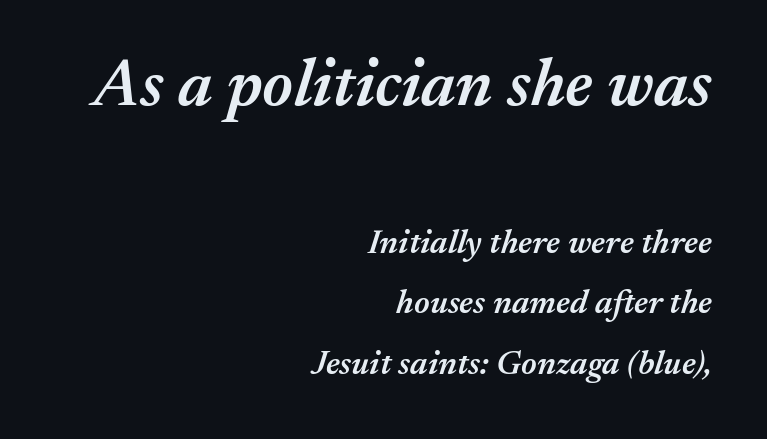
{"italic": "yes", "lean": "right", "slant_degrees": 17, "bold": "semi", "weight": "semibold", "width": "normal", "stroke_contrast": "medium", "x_height": "medium", "monospaced": "no", "underline": "no", "align": "right", "line_spacing_ratio": 1.78, "letter_spacing": "normal", "letter_spacing_em": 0.0, "larger_block": "first", "size_ratio": 1.97, "glyph_px": 67}
